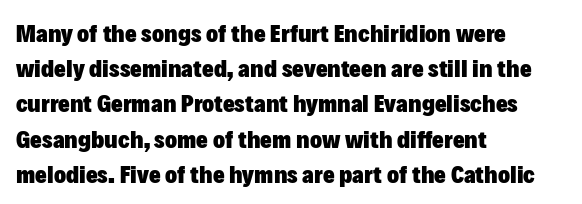
Here the glyphs are tracked normally, forming tight word shapes. Posture: upright roman. Plain, unruled lines of type. Leading matches the norm, producing a regular column.
